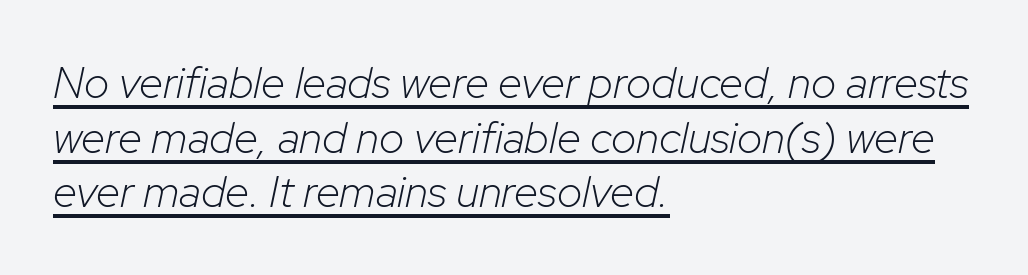
Visually the block forms a straight wall on the left and a jagged coastline on the right. Each letter keeps its own natural width here, so spacing adapts to shape. Students, note that the glyphs here touch the page at normal intervals. In designer terms, the underline attribute is active on this setting. No letter is thick-stroked: the sample isn't bold.
